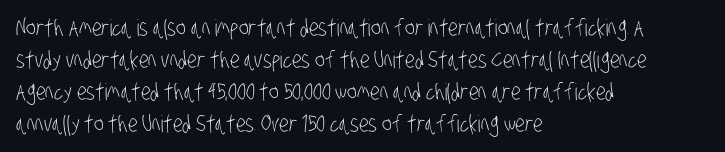
The image shows 23 px text type; set left-aligned, normal line spacing (1.39x), normal letter spacing, not underlined.
